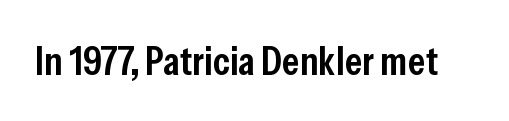
{"serif": "no", "italic": "no", "bold": "semi", "weight": "semibold", "width": "condensed", "stroke_contrast": "low", "x_height": "medium", "monospaced": "no", "underline": "no", "letter_spacing": "normal", "letter_spacing_em": 0.0, "glyph_px": 41}
